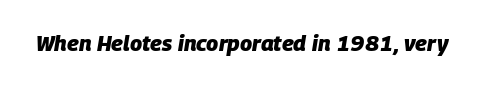
The image shows 22 px bold type, italic (leaning right); set normal letter spacing, not underlined.
